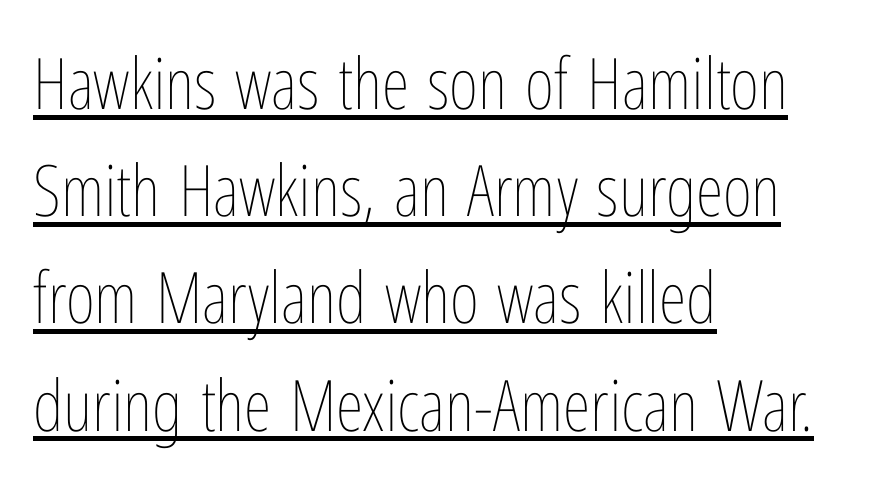
Is there much room between lines? A standard amount, neither cramped nor airy. Heft: none added — not bold. In CSS terms this would be text-align: left. The rendering uses natural spacing where letterforms have individual widths. This is the regular roman posture of the typeface. Underlining? Definitely there.
